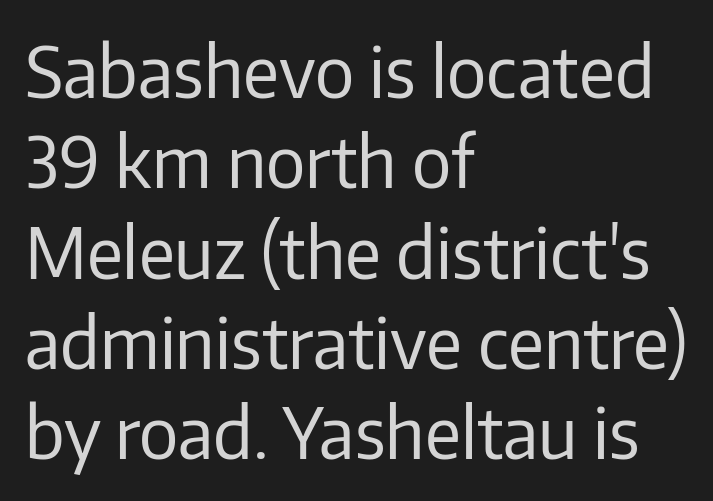
{"serif": "no", "italic": "no", "bold": "no", "weight": "regular", "width": "normal", "stroke_contrast": "low", "x_height": "medium", "monospaced": "no", "underline": "no", "align": "left", "line_spacing": "normal", "line_spacing_ratio": 1.29, "letter_spacing": "normal", "letter_spacing_em": 0.0, "glyph_px": 70}
